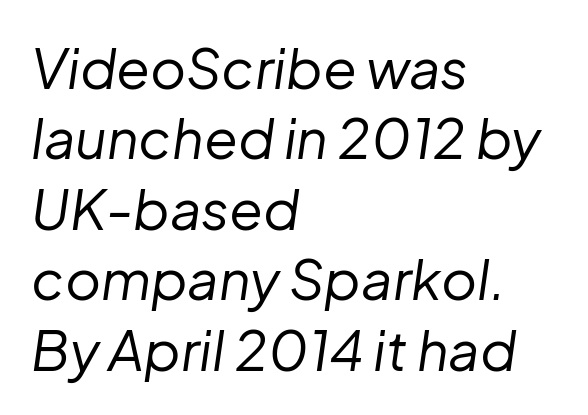
The image shows 55 px regular-weight type, italic (leaning right); set left-aligned, normal line spacing (1.28x), normal letter spacing, not underlined; low stroke contrast and a medium x-height.
